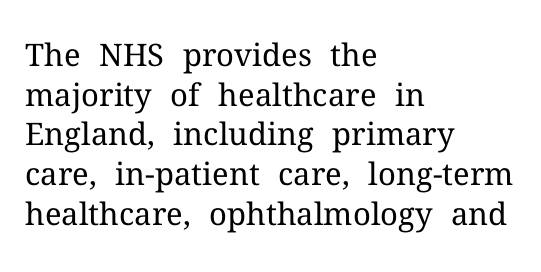
The image shows 31 px regular-weight serif type, upright; set left-aligned, normal line spacing (1.28x), normal letter spacing, not underlined; medium stroke contrast and a medium x-height.
